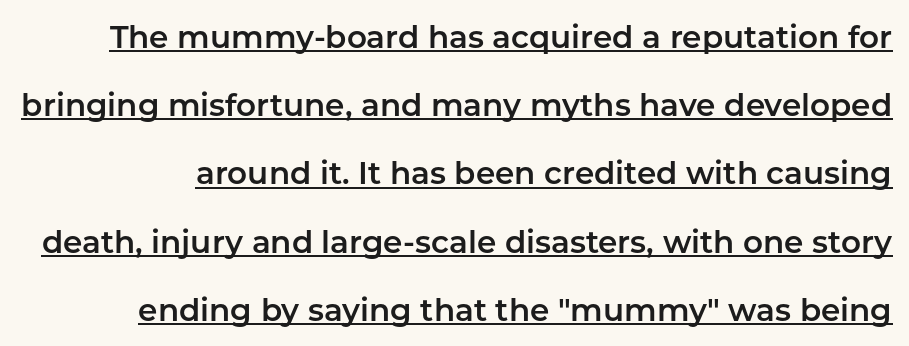
The image shows 31 px sans-serif type, upright; set loose line spacing (2.2x), normal letter spacing, underlined; low stroke contrast and a medium x-height.
